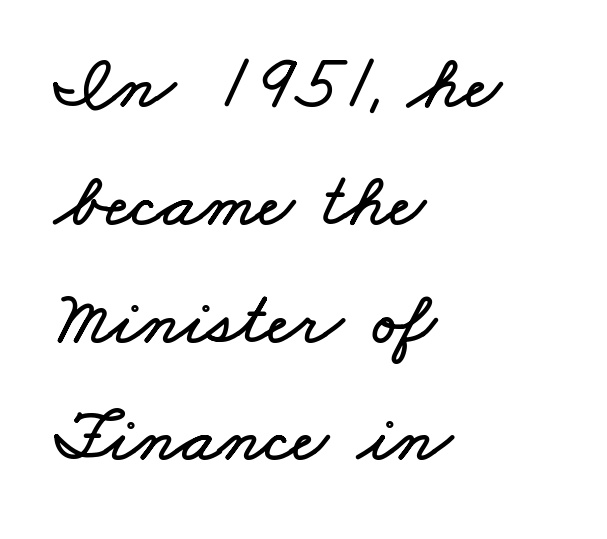
Q: Is the text underlined? A: No.
Q: How is the paragraph aligned? A: Left-aligned.
Q: Is the spacing between letters normal or unusually wide? A: Normal.
Q: Is the spacing between lines tight, normal or loose? A: Normal.
Q: Width (condensed, normal, or wide)? A: Wide.
Q: Stroke contrast? A: Low.
Q: x-height? A: Small.
Q: Monospaced? A: No.
